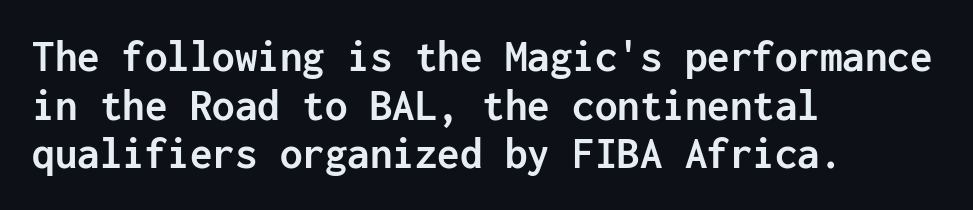
The image shows 45 px semibold sans-serif type, upright, monospaced; set left-aligned, tight line spacing (1.08x), normal letter spacing, not underlined; low stroke contrast and a medium x-height.
